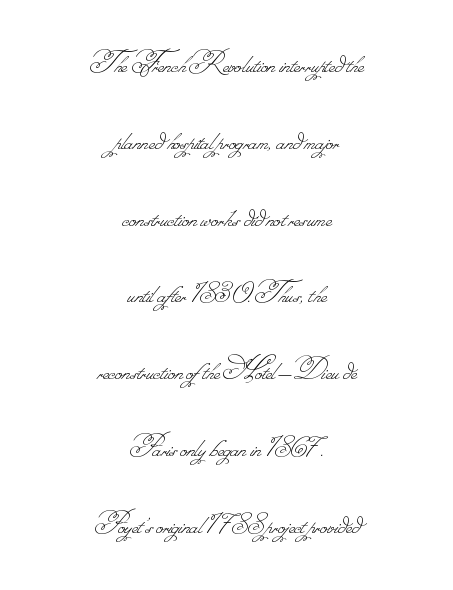
The image shows 32 px thin type; set centered, loose line spacing (2.4x), normal letter spacing, not underlined; low stroke contrast.
